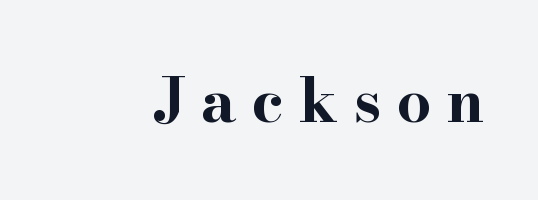
Strong, thick strokes mark this as bold type. A clean baseline with only descenders dipping below it. A typesetter would mark this as roman, not italic. Think of a printed novel: that variable character pitch is what you see here. Characters follow at a spacing far wider than the type designer built in. What kind of face is this? One with serifs.
